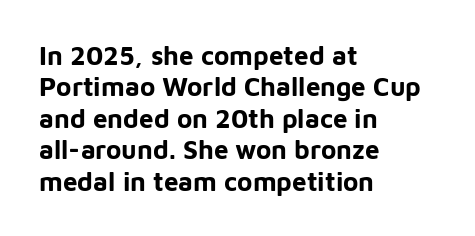
Q: Is the text bold? A: Yes.
Q: Is the text italic (slanted)? A: No, it is upright.
Q: Is the text underlined? A: No.
Q: How is the paragraph aligned? A: Left-aligned.
Q: Is the spacing between letters normal or unusually wide? A: Normal.
